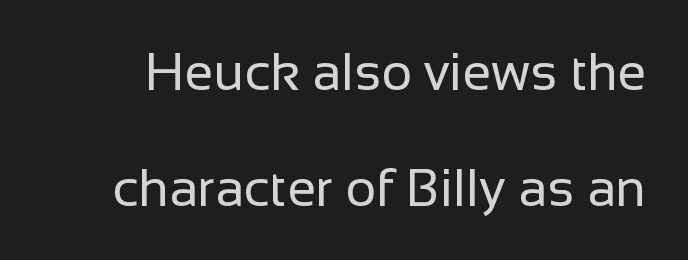
Nobody drew a line under any word here. Students, note that the glyphs here touch the page at normal intervals. Grotesque or geometric, the face here clearly has no serifs. The letters advance in unequal steps, a hallmark of proportional type. Students, observe: this is what heavily led, spacious text looks like. Upright lettering throughout.
